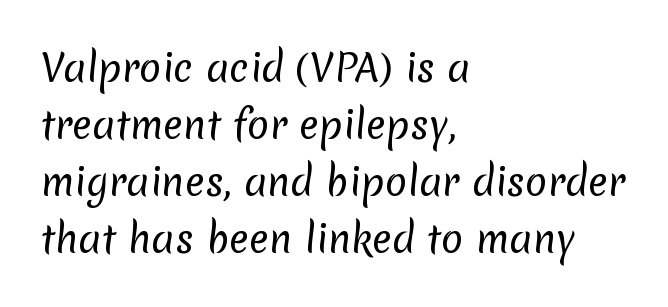
Unmarked baselines from the first word to the last. Note the varied advance widths — an 'i' is clearly narrower than an 'm'. Baseline-to-baseline distance is the conventional proportion of letter height. These glyphs show unthickened strokes, regular width or finer. These lines stack with their left ends in a neat column.
